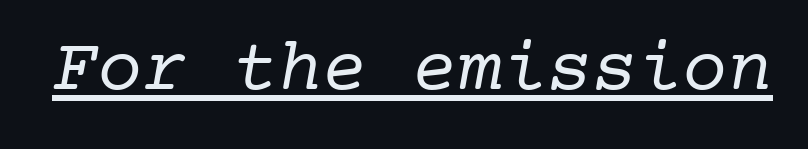
The letters march in equal steps, a hallmark of fixed-pitch type. Weight: regular or lighter. In terms of letterspacing, this is plain default setting. Somebody hit Ctrl+U on this one — the words are underlined.
